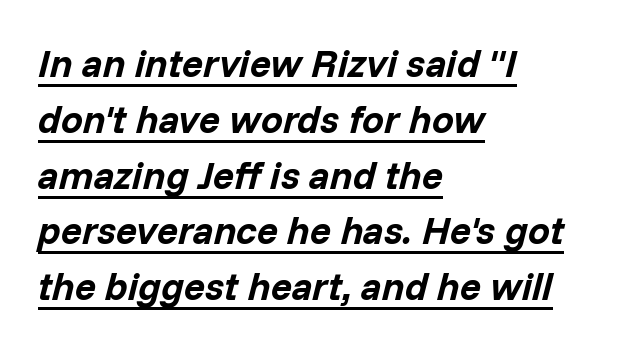
The image shows 39 px bold type, italic (leaning right); set left-aligned, normal line spacing (1.43x), normal letter spacing, underlined; low stroke contrast and a medium x-height.
